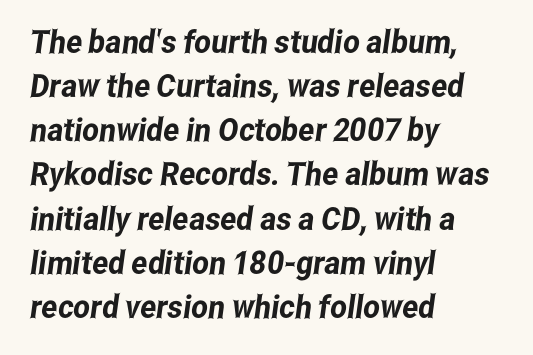
{"serif": "no", "width": "condensed", "stroke_contrast": "low", "x_height": "medium", "monospaced": "no", "underline": "no", "align": "left", "line_spacing": "normal", "line_spacing_ratio": 1.38, "letter_spacing": "normal", "letter_spacing_em": 0.0, "glyph_px": 32}
